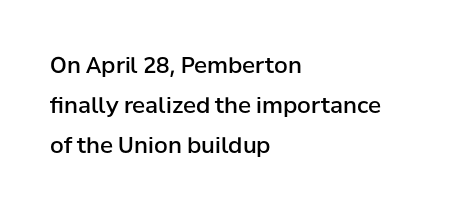
The image shows 22 px text type, upright; set left-aligned, line spacing 1.82x, normal letter spacing, not underlined.
